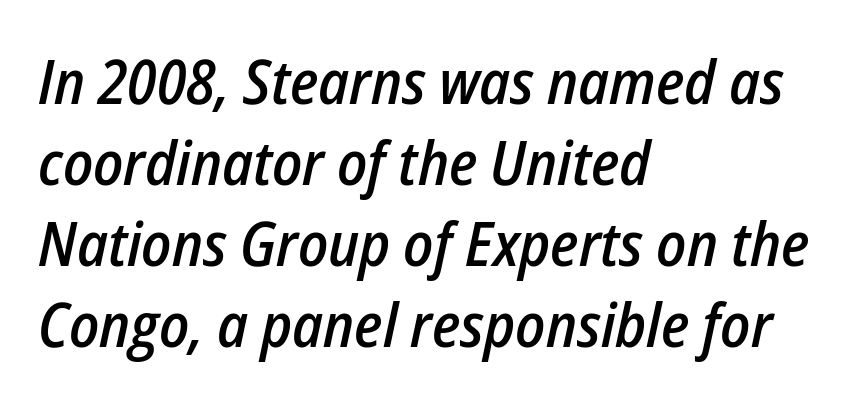
Beneath every word, the page is bare. The typesetting leans somewhat heavy: a semibold. One-word summary of the alignment: left. Quick note: interline space is typical. Here the designer chose a conventional face with non-uniform glyph widths.
